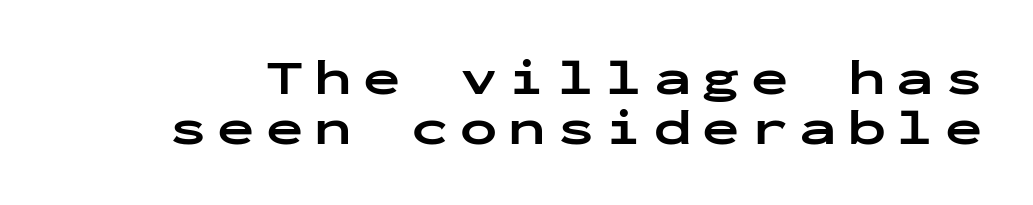
{"serif": "no", "italic": "no", "bold": "yes", "weight": "bold", "width": "wide", "stroke_contrast": "low", "x_height": "medium", "monospaced": "yes", "underline": "no", "line_spacing": "tight", "line_spacing_ratio": 1.0, "letter_spacing": "wide", "letter_spacing_em": 0.22, "glyph_px": 50}
